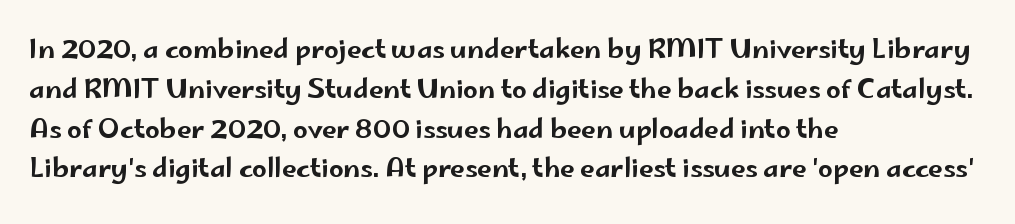
How would I describe the line gaps? Plain and ordinary. Does extra space separate the letters? No, they use regular spacing. These lines stack with their left ends in a neat column. Underlining? Definitely not there. Quick note: not italic, upright.
